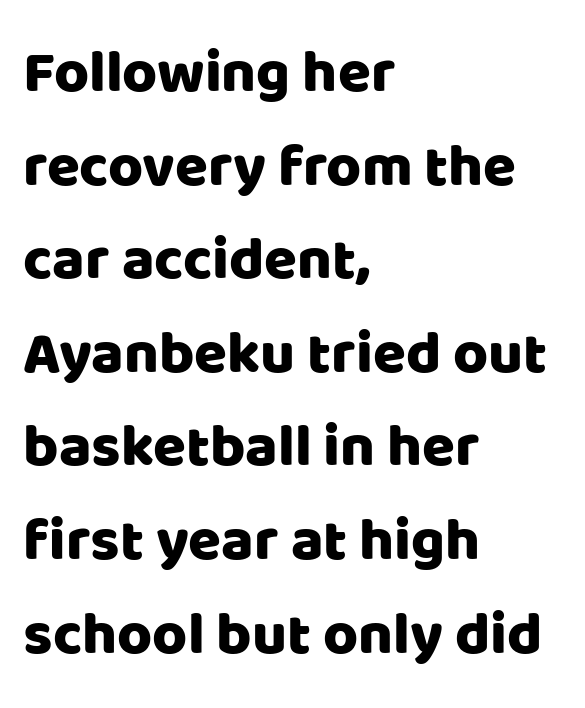
Decoration check: the copy has no underline. A sans-serif font was chosen for this passage. Quick note: interline space is typical. The axis of the letterforms is exactly vertical. You could not count columns in this text — the font is proportionally spaced. Each word holds together tightly as a unit, with standard inter-letter gaps.
